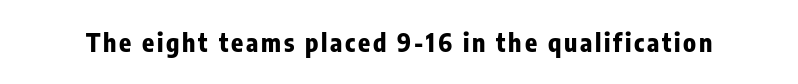
{"italic": "no", "bold": "yes", "underline": "no", "glyph_px": 25}
